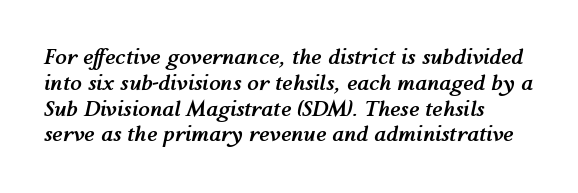
The image shows 21 px bold type, italic (leaning right); set left-aligned, line spacing 1.23x, normal letter spacing, not underlined.
